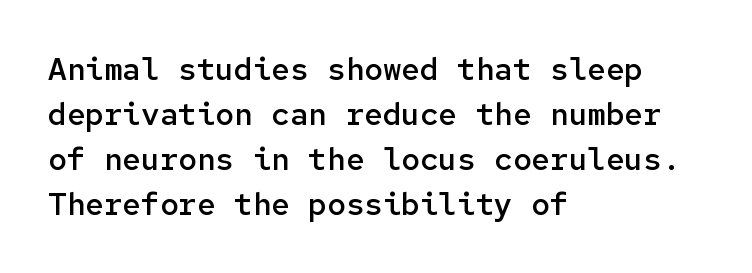
The lettering holds an erect, upright posture throughout. Students, observe: this is what conventionally led text looks like. Layout note: lines flush left. Here the designer chose a console-style face with uniform glyph widths. The letters sit at their default tracking, neither squeezed nor spread.
